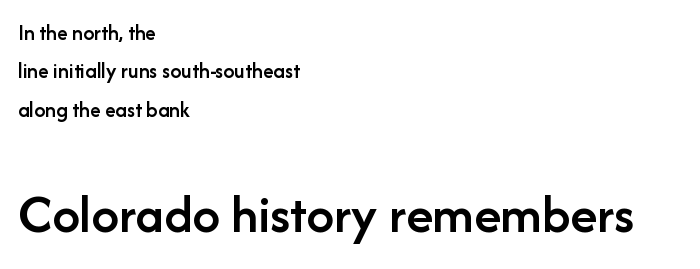
{"serif": "no", "italic": "no", "bold": "semi", "weight": "semibold", "width": "normal", "stroke_contrast": "low", "x_height": "medium", "monospaced": "no", "underline": "no", "align": "left", "line_spacing_ratio": 1.74, "letter_spacing": "normal", "letter_spacing_em": 0.0, "larger_block": "second", "size_ratio": 2.5, "glyph_px": 55}
